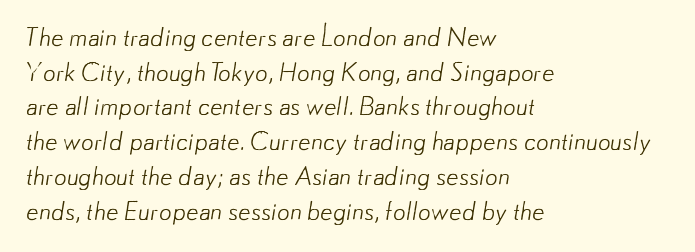
{"bold": "no", "underline": "no", "align": "left", "line_spacing": "normal", "line_spacing_ratio": 1.39, "letter_spacing": "normal", "letter_spacing_em": 0.0, "glyph_px": 25}
